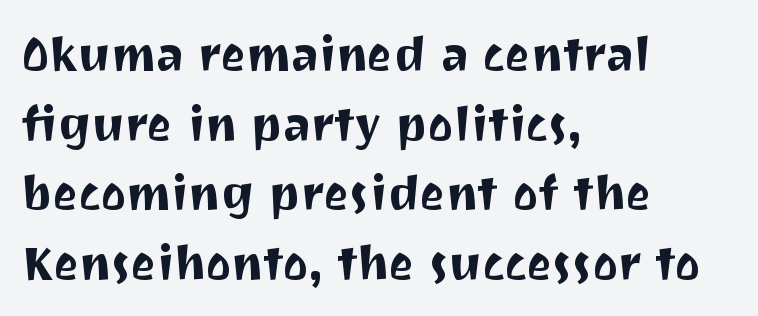
{"serif": "no", "italic": "no", "width": "normal", "stroke_contrast": "medium", "x_height": "medium", "monospaced": "no", "underline": "no", "align": "left", "line_spacing": "normal", "line_spacing_ratio": 1.45, "letter_spacing": "normal", "letter_spacing_em": 0.0, "glyph_px": 48}
